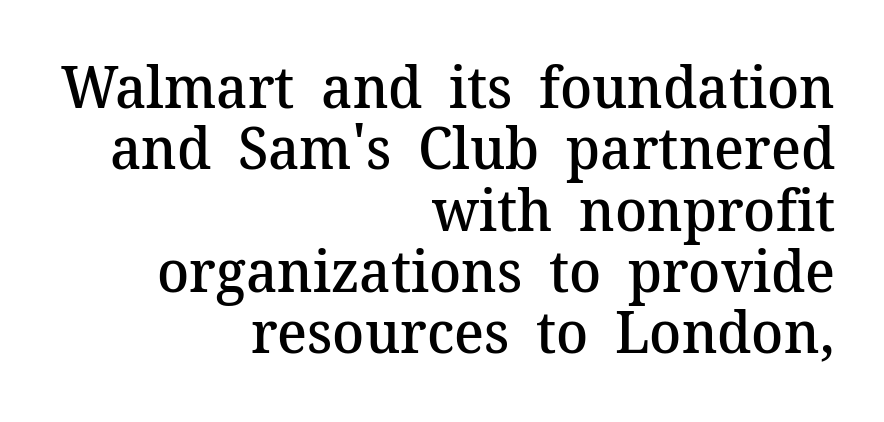
Q: Is the text bold? A: Semi-bold.
Q: Is the text italic (slanted)? A: No, it is upright.
Q: Is the typeface a serif or a sans-serif typeface? A: Serif.
Q: Is the text underlined? A: No.
Q: How is the paragraph aligned? A: Right-aligned.
Q: Is the spacing between letters normal or unusually wide? A: Normal.
Q: Is the spacing between lines tight, normal or loose? A: Tight.
Q: Width (condensed, normal, or wide)? A: Normal.
Q: Stroke contrast? A: Medium.
Q: x-height? A: Medium.
Q: Monospaced? A: No.
